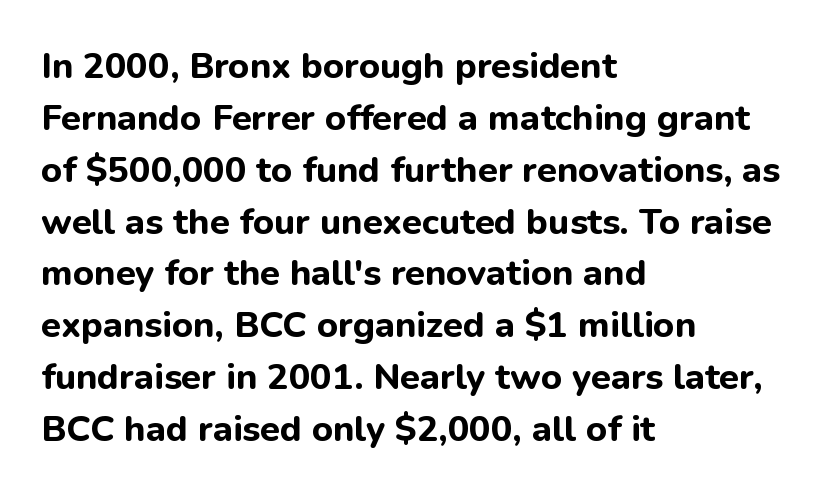
One-word summary of the alignment: left. A bare baseline throughout the passage. Notice how descenders clear the ascenders below comfortably — that's standard leading. Weight: bold.
